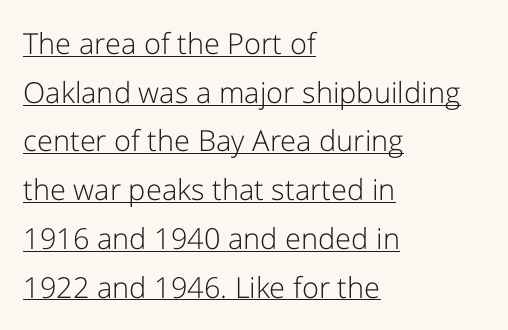
Q: Is the text bold? A: No.
Q: Is the text italic (slanted)? A: No, it is upright.
Q: Is the typeface a serif or a sans-serif typeface? A: Sans-serif.
Q: Is the text underlined? A: Yes.
Q: How is the paragraph aligned? A: Left-aligned.
Q: Is the spacing between letters normal or unusually wide? A: Normal.
Q: Is the spacing between lines tight, normal or loose? A: Normal.
Q: Width (condensed, normal, or wide)? A: Normal.
Q: Stroke contrast? A: Low.
Q: x-height? A: Medium.
Q: Monospaced? A: No.
